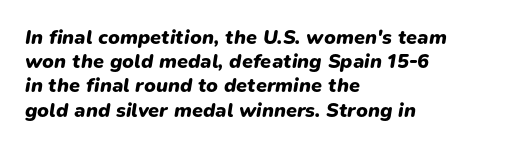
Q: Is the text bold? A: Yes.
Q: Is the text italic (slanted)? A: Yes, it leans right by about 9 degrees.
Q: Is the text underlined? A: No.
Q: How is the paragraph aligned? A: Left-aligned.
Q: Is the spacing between letters normal or unusually wide? A: Normal.
